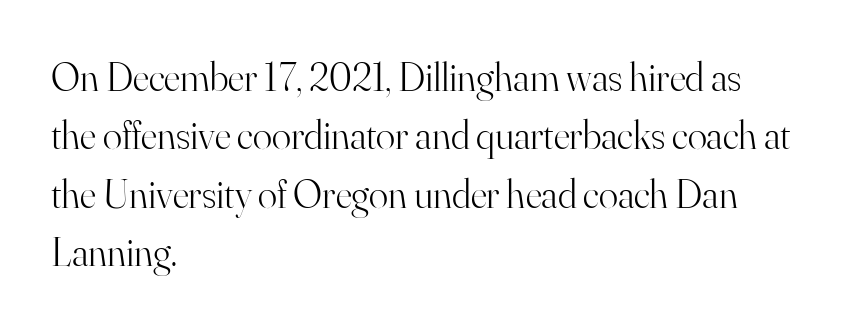
Characters remain perfectly vertical along every line. Caption: multi-line text, flush left, ragged right. The specimen omits any rule beneath the text block's lines. The typeface has the unassuming heft of standard copy or less. Proportional: the letters do not fall into vertical columns. This sample uses a serif face.
